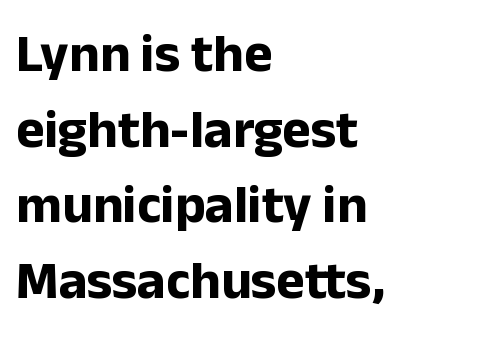
{"serif": "no", "italic": "no", "bold": "yes", "weight": "bold", "width": "normal", "stroke_contrast": "low", "x_height": "medium", "monospaced": "no", "underline": "no", "align": "left", "line_spacing": "normal", "line_spacing_ratio": 1.4, "letter_spacing": "normal", "letter_spacing_em": 0.0, "glyph_px": 54}
